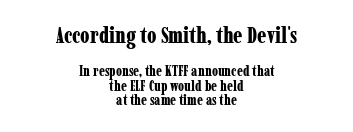
Q: Is the text bold? A: Yes.
Q: Is the text italic (slanted)? A: No, it is upright.
Q: Is the text underlined? A: No.
Q: How is the paragraph aligned? A: Centered.
Q: Is the spacing between letters normal or unusually wide? A: Normal.
Q: Is the spacing between lines tight, normal or loose? A: Tight.
Q: Which block of text is set in a larger size, the first (top) or the second (bottom)? A: The first (top) one.
